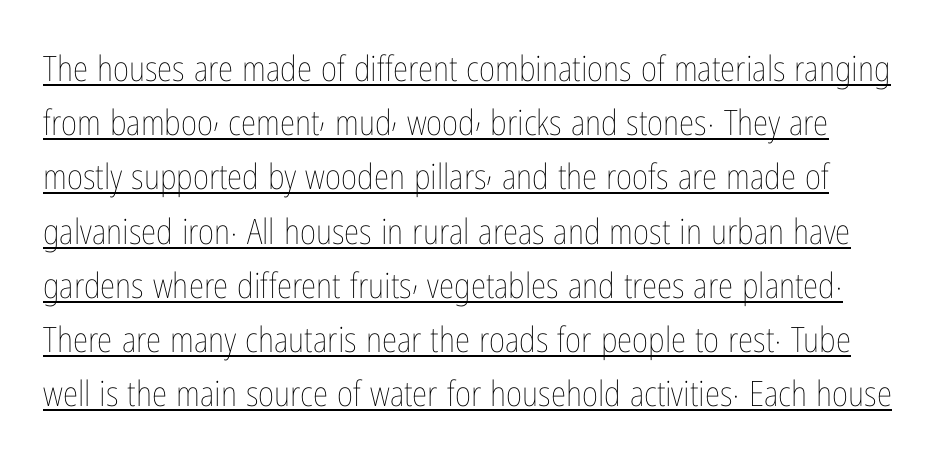
Q: Is the text bold? A: No.
Q: Is the text italic (slanted)? A: No, it is upright.
Q: Is the text underlined? A: Yes.
Q: Is the spacing between letters normal or unusually wide? A: Normal.
Q: Is the spacing between lines tight, normal or loose? A: Normal.
Q: Width (condensed, normal, or wide)? A: Condensed.
Q: Stroke contrast? A: Low.
Q: x-height? A: Medium.
Q: Monospaced? A: No.
